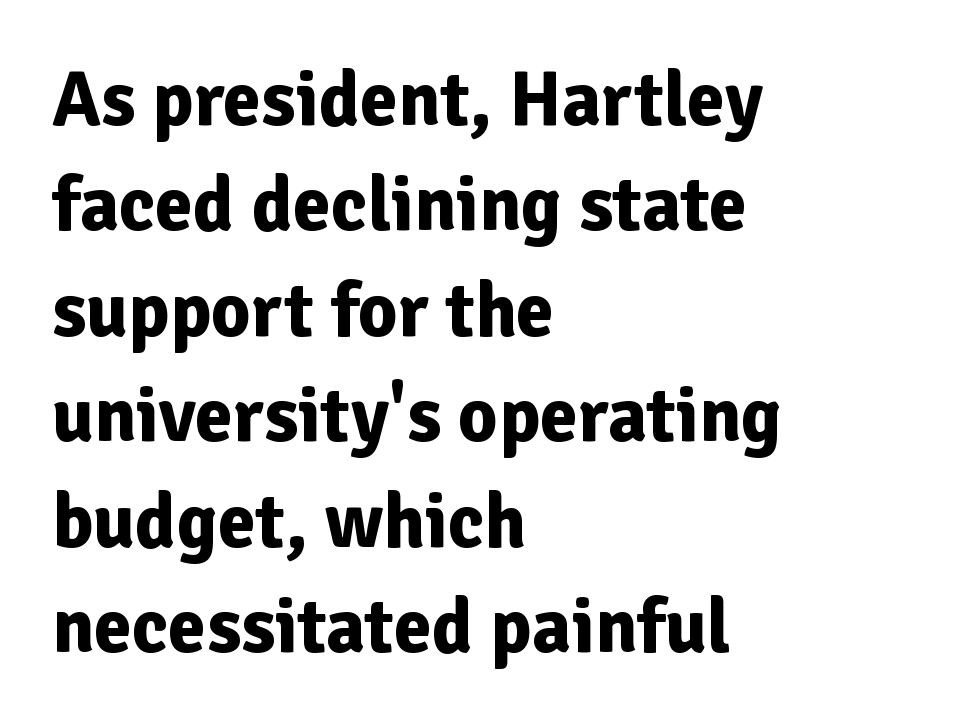
The lines sit at an ordinary, default distance from one another. Spacing verdict: proportional, widths tailored to each character. Is the type bold? Yes — the strokes are clearly thick and heavy. Does the lettering tilt? It doesn't — this is upright.
